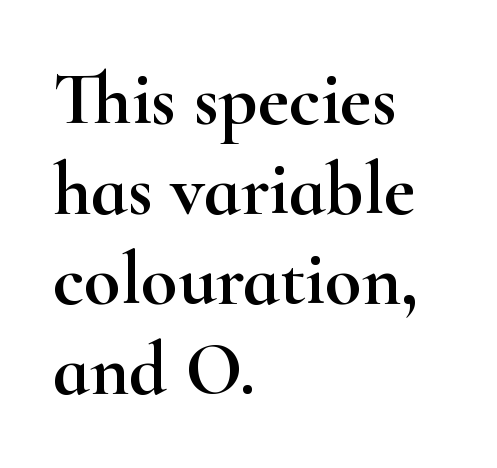
Unlike italic type, these characters show no tilt at all. Font category for this specimen: serif. The passage shown is not underscored anywhere. Is this a fixed-width face? No — the glyphs have proportional, varying widths. All the whitespace from short lines collects on the right.
